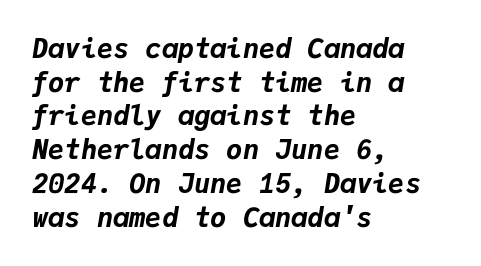
The type is set solid horizontally, with unmodified tracking. Leading: standard. Weight: bold. A typesetter would mark this as italic. The lines are quadded left.
